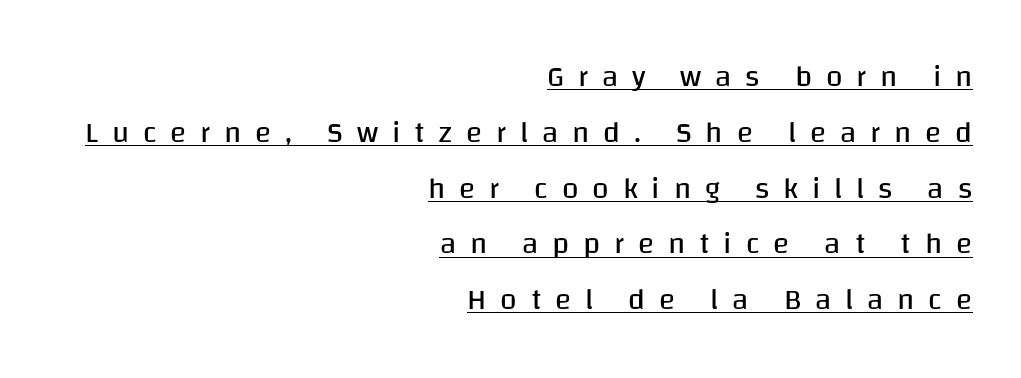
Italic: no, the glyphs are upright roman. Do the characters align in a grid? No, the font is proportional. Layout note: lines flush right. A continuous stroke trails under the words, as in a hyperlink. You could only call the tracking loose — the letters float apart.
